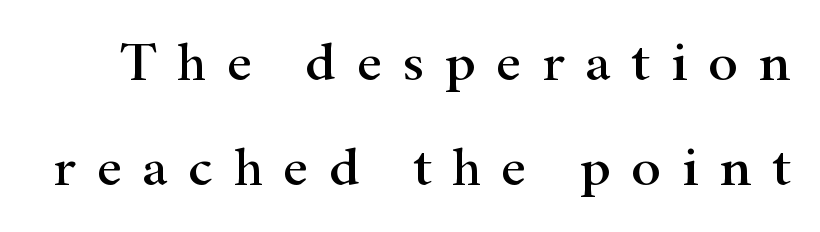
The image shows 56 px wide serif type, upright; set line spacing 1.88x, unusually wide letter spacing (+0.36 em), not underlined; high stroke contrast and a small x-height.
